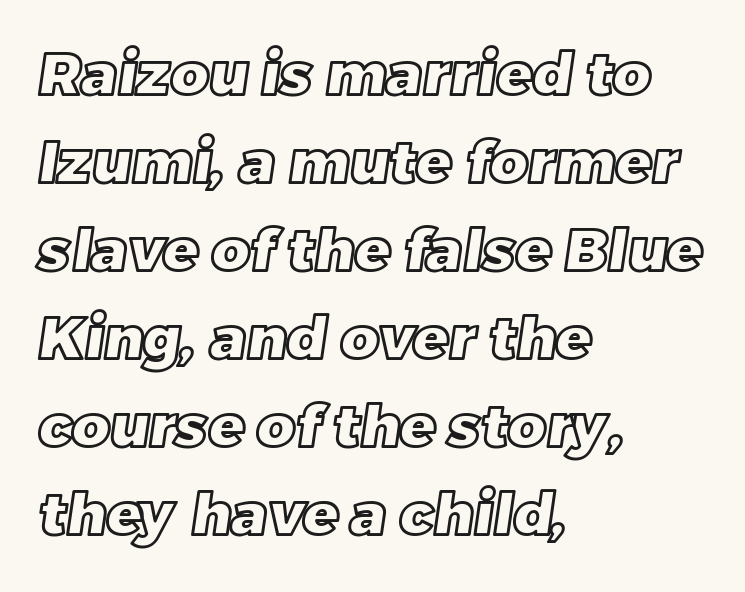
{"width": "normal", "x_height": "large", "monospaced": "no", "underline": "no", "align": "left", "line_spacing": "normal", "line_spacing_ratio": 1.49, "letter_spacing": "normal", "letter_spacing_em": 0.0, "glyph_px": 59}
